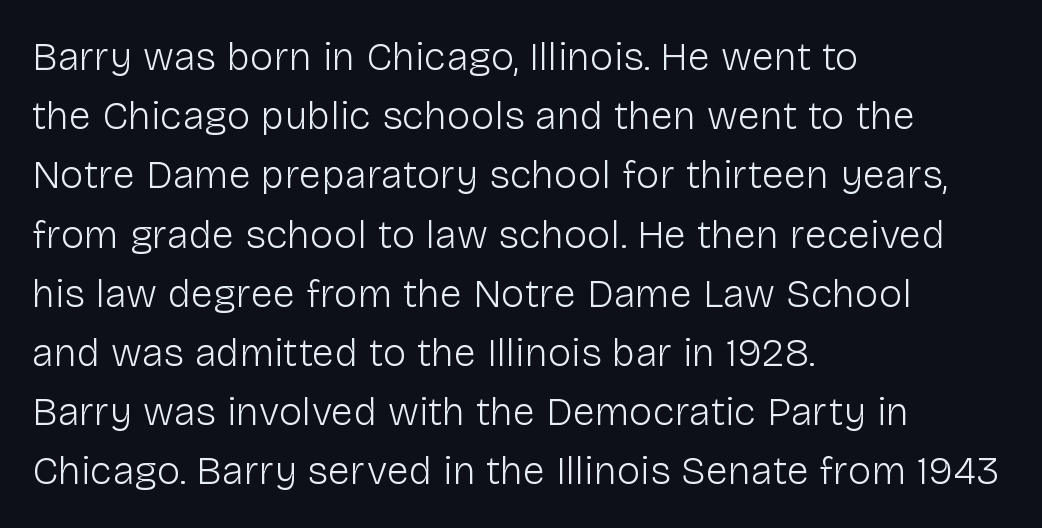
{"serif": "no", "italic": "no", "bold": "no", "weight": "light", "width": "normal", "stroke_contrast": "low", "x_height": "medium", "monospaced": "no", "underline": "no", "align": "left", "line_spacing": "normal", "line_spacing_ratio": 1.48, "letter_spacing": "normal", "letter_spacing_em": 0.0, "glyph_px": 40}
